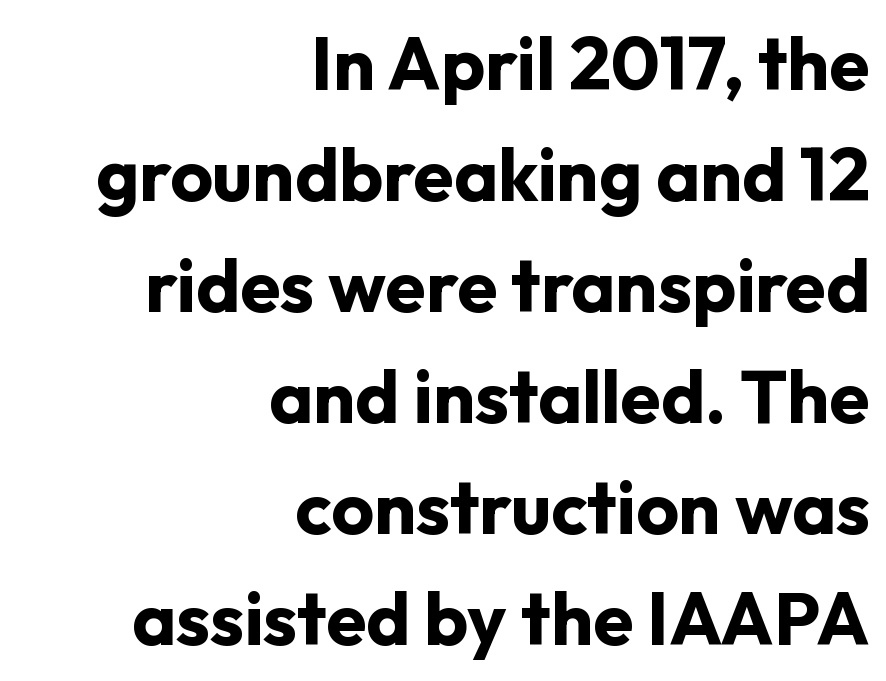
{"serif": "no", "italic": "no", "bold": "yes", "weight": "bold", "width": "normal", "stroke_contrast": "low", "x_height": "medium", "monospaced": "no", "underline": "no", "align": "right", "line_spacing": "normal", "line_spacing_ratio": 1.5, "letter_spacing": "normal", "letter_spacing_em": 0.0, "glyph_px": 74}
